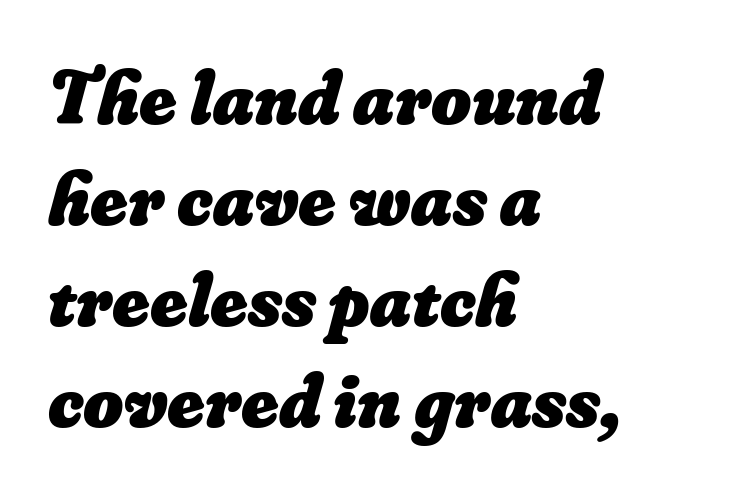
Q: Is the text bold? A: Yes.
Q: Is the text underlined? A: No.
Q: How is the paragraph aligned? A: Left-aligned.
Q: Is the spacing between letters normal or unusually wide? A: Normal.
Q: Is the spacing between lines tight, normal or loose? A: Normal.
Q: Width (condensed, normal, or wide)? A: Normal.
Q: Stroke contrast? A: Low.
Q: x-height? A: Small.
Q: Monospaced? A: No.
